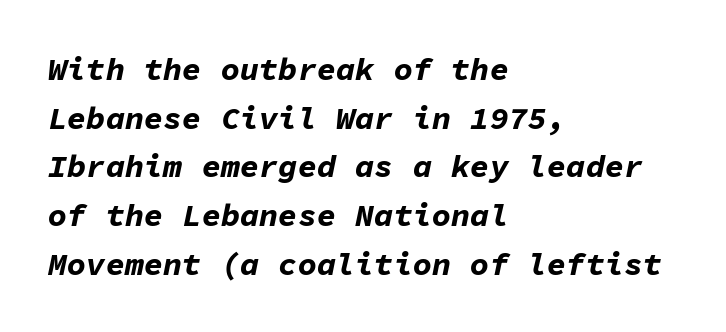
Q: Is the text bold? A: Yes.
Q: Is the text italic (slanted)? A: Yes, it leans right by about 11 degrees.
Q: Is the text underlined? A: No.
Q: How is the paragraph aligned? A: Left-aligned.
Q: Is the spacing between letters normal or unusually wide? A: Normal.
Q: Is the spacing between lines tight, normal or loose? A: Normal.
Q: Width (condensed, normal, or wide)? A: Normal.
Q: Stroke contrast? A: Low.
Q: x-height? A: Medium.
Q: Monospaced? A: Yes.
